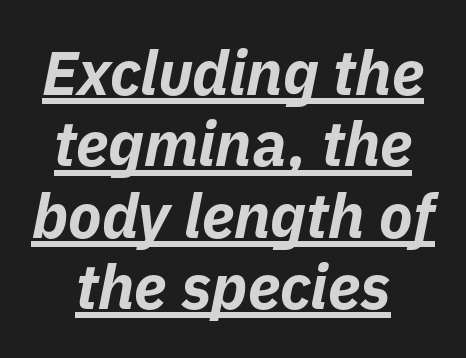
The image shows 62 px bold type, italic (leaning right); set centered, tight line spacing (1.15x), normal letter spacing, underlined; low stroke contrast and a medium x-height.
